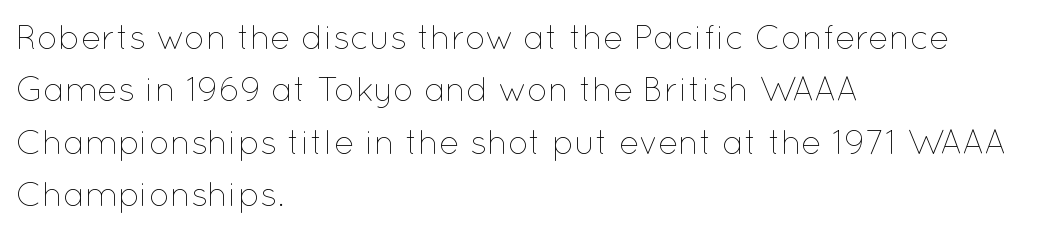
Q: Is the text bold? A: No.
Q: Is the text italic (slanted)? A: No, it is upright.
Q: Is the text underlined? A: No.
Q: How is the paragraph aligned? A: Left-aligned.
Q: Is the spacing between letters normal or unusually wide? A: Normal.
Q: Is the spacing between lines tight, normal or loose? A: Normal.
Q: Width (condensed, normal, or wide)? A: Normal.
Q: Stroke contrast? A: Low.
Q: x-height? A: Medium.
Q: Monospaced? A: No.
